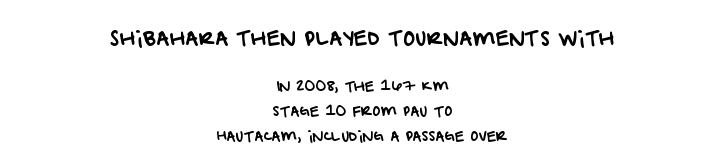
{"underline": "no", "align": "center", "line_spacing_ratio": 1.79, "letter_spacing": "normal", "letter_spacing_em": 0.0, "larger_block": "first", "size_ratio": 1.43, "glyph_px": 20}
